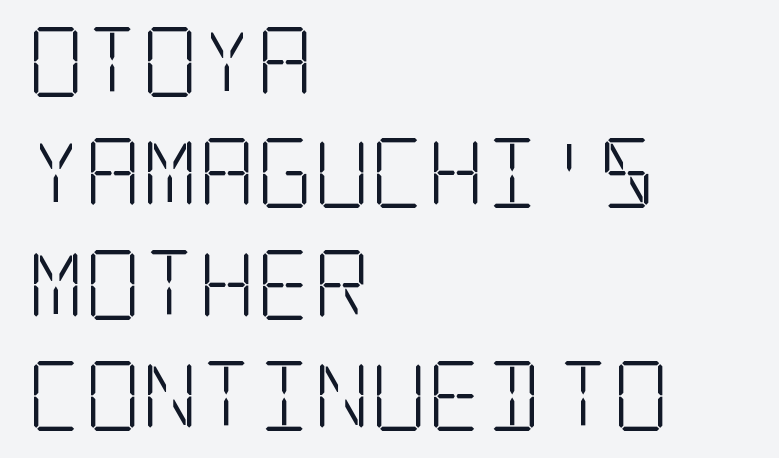
{"serif": "yes", "italic": "no", "bold": "no", "weight": "light", "width": "condensed", "stroke_contrast": "low", "x_height": "large", "underline": "no", "align": "left", "line_spacing": "normal", "line_spacing_ratio": 1.59, "letter_spacing": "normal", "letter_spacing_em": 0.0, "glyph_px": 70}
